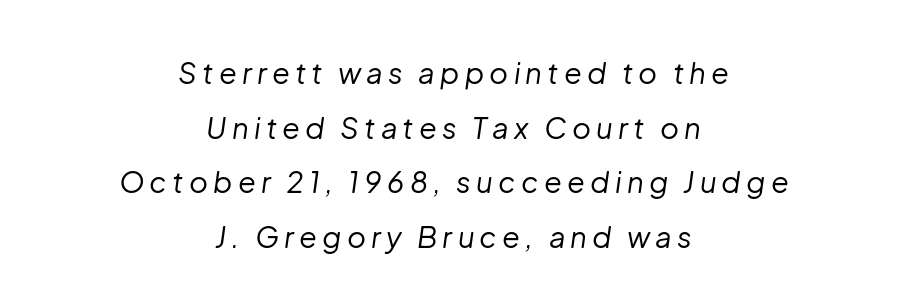
The image shows 29 px regular-weight type, italic (leaning right); set centered, line spacing 1.88x, not underlined; low stroke contrast and a medium x-height.
